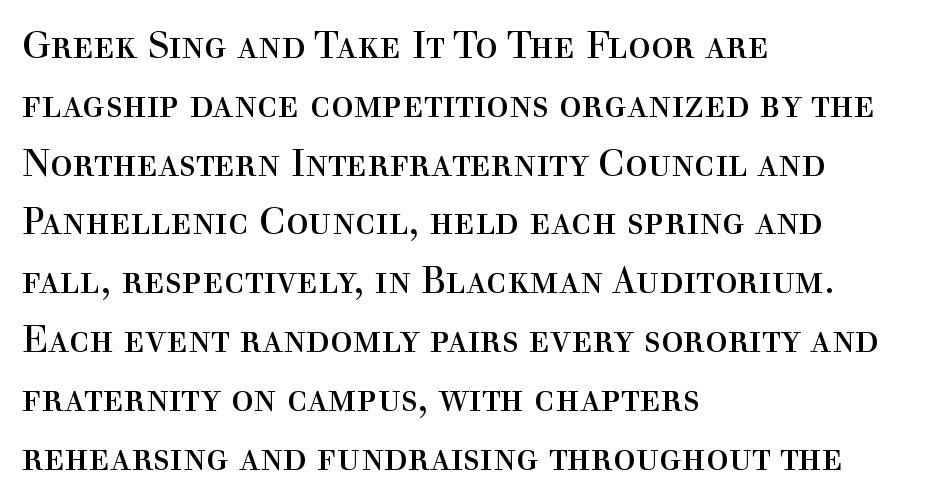
The image shows 37 px regular-weight serif type, upright; set left-aligned, normal line spacing (1.59x), normal letter spacing, not underlined; a medium x-height.
